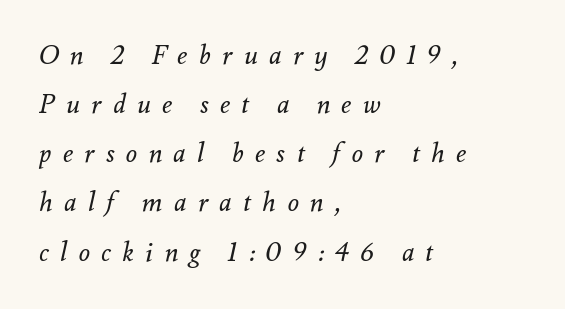
Q: Is the text bold? A: No.
Q: Is the text italic (slanted)? A: Yes, it leans right by about 12 degrees.
Q: Is the text underlined? A: No.
Q: How is the paragraph aligned? A: Left-aligned.
Q: Is the spacing between letters normal or unusually wide? A: Unusually wide.
